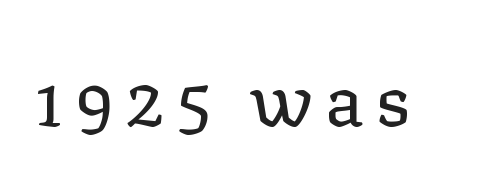
Style check: upright. A typesetter would label this face a serif. Is this a fixed-width face? No — the glyphs have proportional, varying widths. The strokes carry an ordinary text weight at most. Has an underline been added? It has not.
